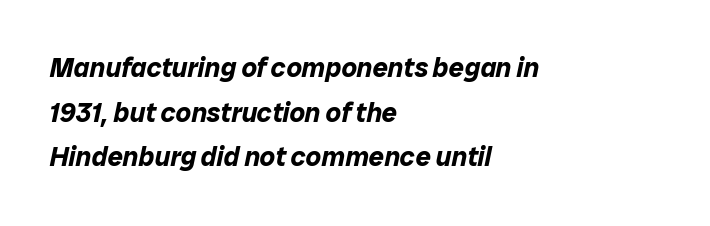
Observe the ordinary spacing: letters are neighbours, not strangers. The specimen omits any rule beneath the text block's lines. Heft: maximum for text — a bold. A classic flush-left, rag-right setting is used for this passage.
